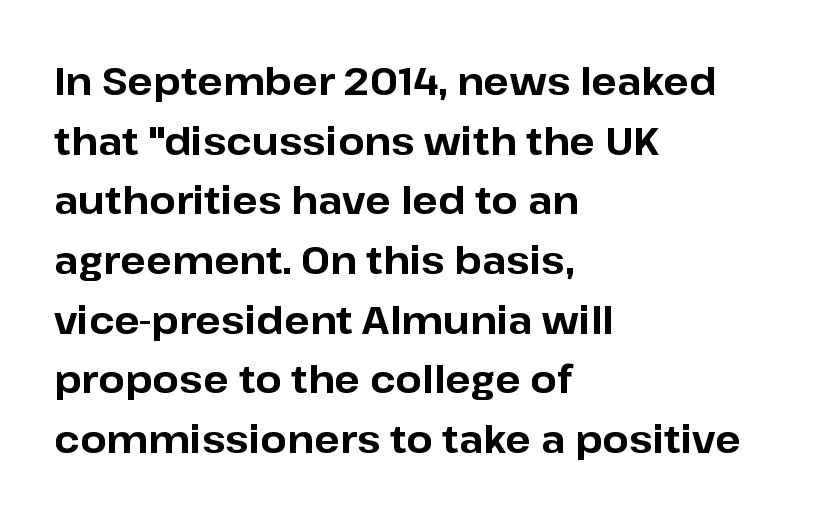
{"serif": "no", "italic": "no", "bold": "yes", "weight": "bold", "width": "normal", "stroke_contrast": "low", "x_height": "medium", "monospaced": "no", "underline": "no", "align": "left", "line_spacing": "normal", "line_spacing_ratio": 1.57, "letter_spacing": "normal", "letter_spacing_em": 0.0, "glyph_px": 38}
